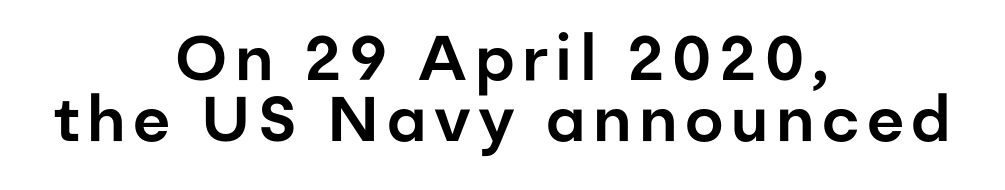
The image shows 63 px sans-serif type, upright; set centered, tight line spacing (0.97x), not underlined; low stroke contrast and a medium x-height.
